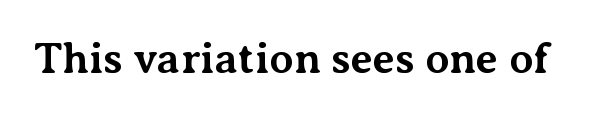
Are there feet on the stems? There are — it's a serif. The passage shown has conventional tracking throughout. The strip under each line holds only bare page. You could not count columns in this text — the font is proportionally spaced. How heavy is the stroke? Heavy — this is a bold. Ordinary non-slanted type is in use.
